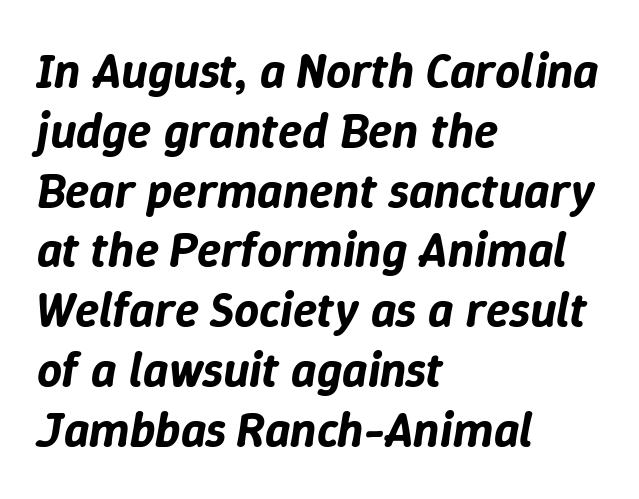
Q: Is the text italic (slanted)? A: Yes, it leans right by about 9 degrees.
Q: Is the text underlined? A: No.
Q: How is the paragraph aligned? A: Left-aligned.
Q: Is the spacing between letters normal or unusually wide? A: Normal.
Q: Width (condensed, normal, or wide)? A: Normal.
Q: Stroke contrast? A: Low.
Q: x-height? A: Medium.
Q: Monospaced? A: No.
